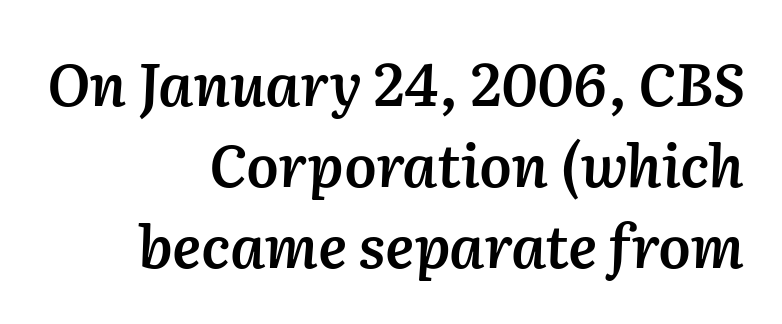
{"italic": "yes", "lean": "right", "slant_degrees": 2, "bold": "semi", "weight": "semibold", "width": "normal", "stroke_contrast": "medium", "x_height": "medium", "monospaced": "no", "underline": "no", "align": "right", "line_spacing": "normal", "line_spacing_ratio": 1.4, "letter_spacing": "normal", "letter_spacing_em": 0.0, "glyph_px": 58}
